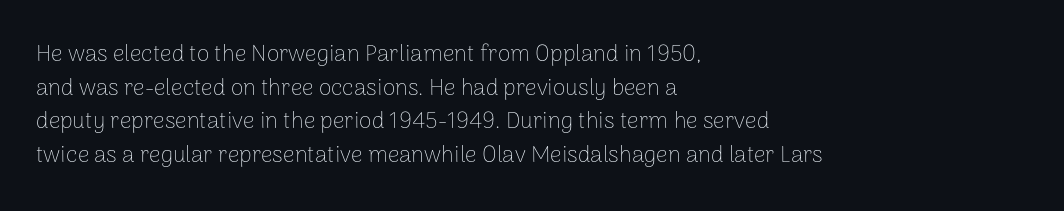
Q: Is the text bold? A: No.
Q: Is the text italic (slanted)? A: No, it is upright.
Q: Is the text underlined? A: No.
Q: How is the paragraph aligned? A: Left-aligned.
Q: Is the spacing between letters normal or unusually wide? A: Normal.
Q: Is the spacing between lines tight, normal or loose? A: Normal.
